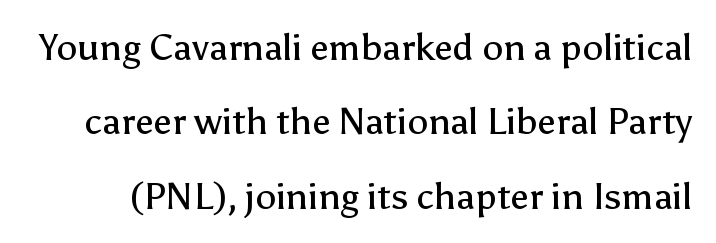
{"serif": "no", "italic": "no", "bold": "no", "weight": "regular", "width": "normal", "stroke_contrast": "low", "x_height": "medium", "monospaced": "no", "underline": "no", "line_spacing": "loose", "line_spacing_ratio": 2.01, "letter_spacing": "normal", "letter_spacing_em": 0.0, "glyph_px": 37}
